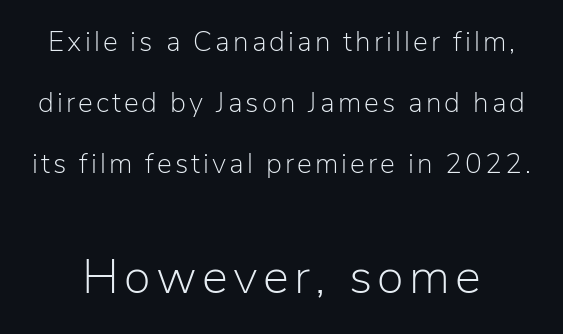
The image shows 49 px light sans-serif type, upright; set loose line spacing (2.17x), not underlined; the second (bottom) block is 1.75x larger; low stroke contrast and a medium x-height.
